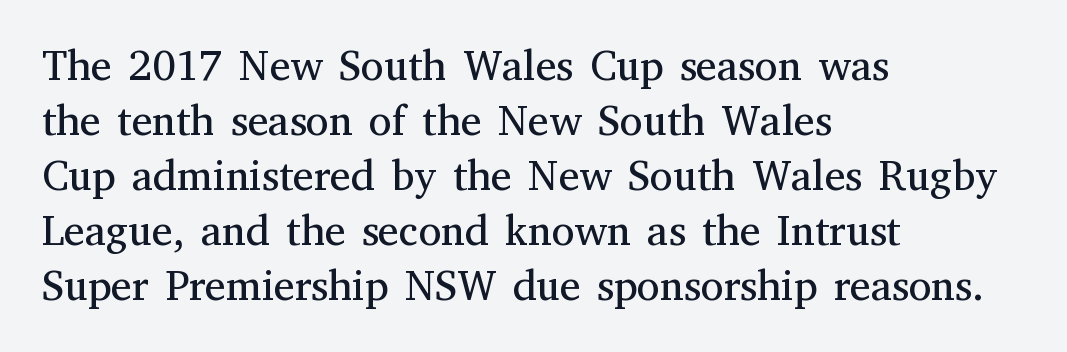
Layout note: lines flush left. The glyphs are unaccompanied by any horizontal stroke below them. Notice how the stems are strictly vertical — no italics here. Notice how descenders clear the ascenders below comfortably — that's standard leading. Check where the strokes stop: tiny serifs finish them off.
